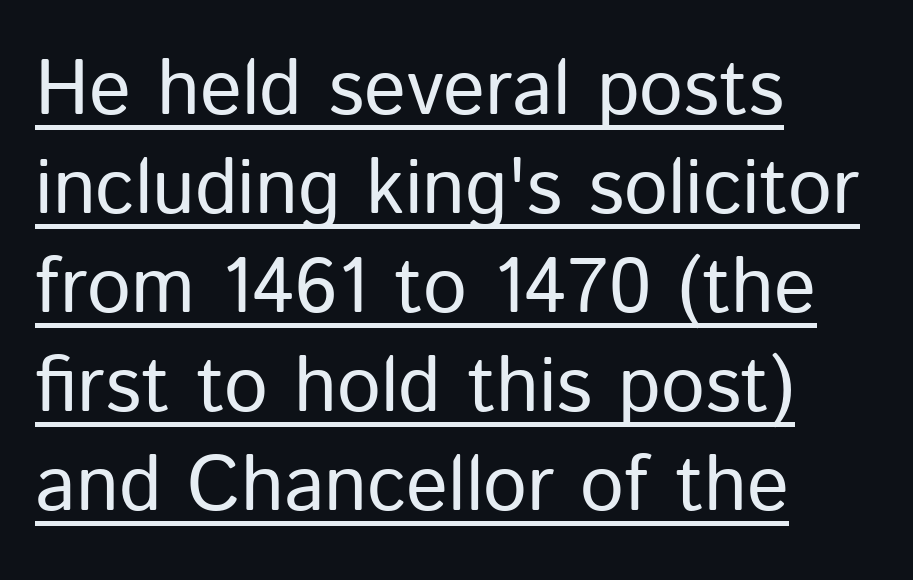
Q: Is the text bold? A: No.
Q: Is the text italic (slanted)? A: No, it is upright.
Q: Is the typeface a serif or a sans-serif typeface? A: Sans-serif.
Q: Is the text underlined? A: Yes.
Q: How is the paragraph aligned? A: Left-aligned.
Q: Is the spacing between letters normal or unusually wide? A: Normal.
Q: Is the spacing between lines tight, normal or loose? A: Normal.
Q: Width (condensed, normal, or wide)? A: Normal.
Q: Stroke contrast? A: Low.
Q: x-height? A: Medium.
Q: Monospaced? A: No.
